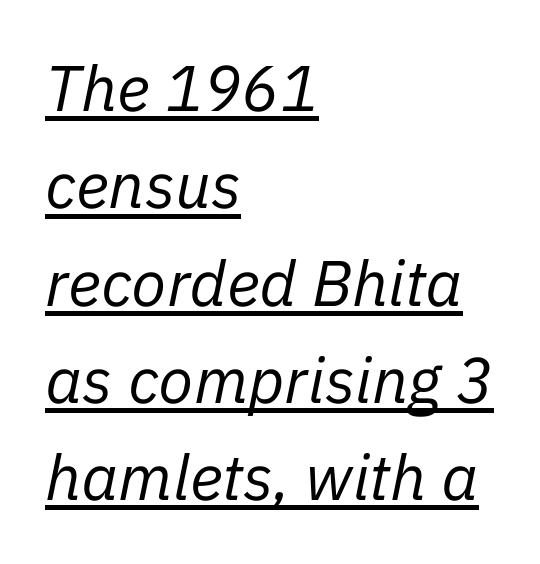
These lines are rendered in a variable-pitch font. Unbolded letterforms with no extra heft. Descenders here cross a horizontal rule under the line. The rows are spaced the way most documents space them. The type is set solid horizontally, with unmodified tracking.
